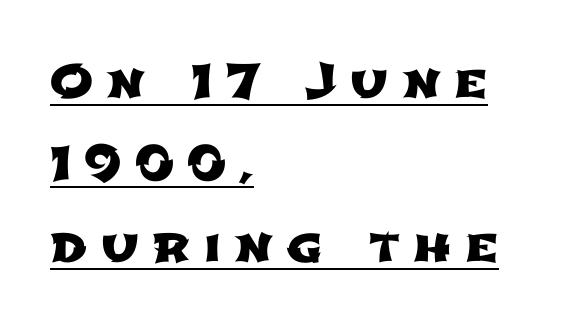
The image shows 47 px wide sans-serif type; set left-aligned, line spacing 1.75x, unusually wide letter spacing (+0.29 em), underlined; low stroke contrast and a medium x-height.
